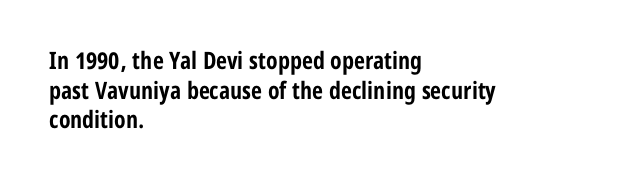
The image shows 24 px bold type, upright; set left-aligned, line spacing 1.23x, normal letter spacing, not underlined.
